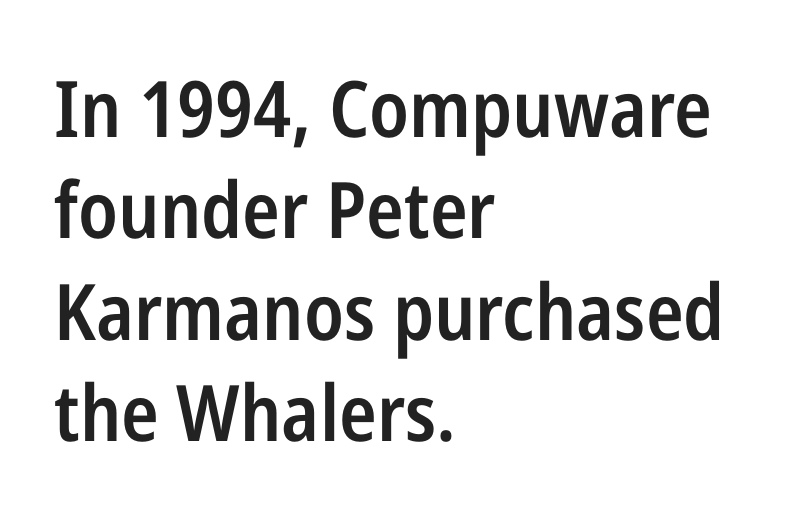
The image shows 78 px semibold, condensed sans-serif type, upright; set left-aligned, normal line spacing (1.3x), normal letter spacing, not underlined; low stroke contrast and a medium x-height.
